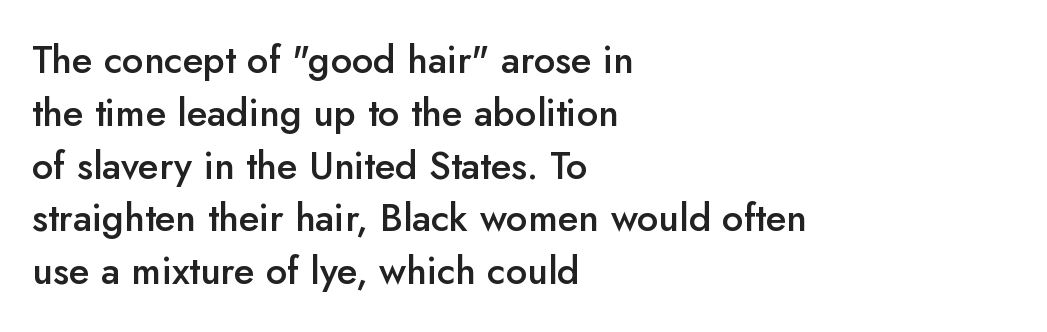
Look at the bottom of the vertical strokes: they stop flat, with no serifs. Bare-footed words on every line. The characters look somewhat weighty, a semibold short of true bold. Vertically, the passage feels balanced, rows spaced as you'd expect.
